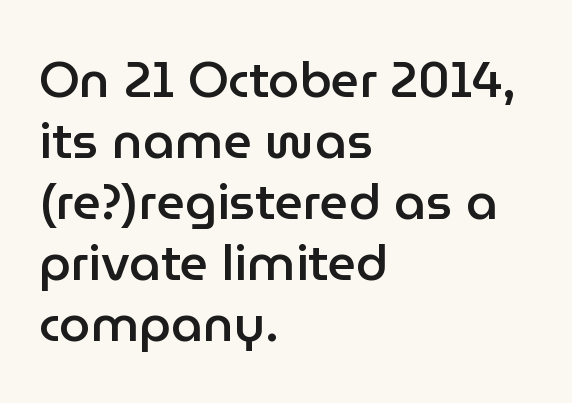
Q: Is the text bold? A: Semi-bold.
Q: Is the text italic (slanted)? A: No, it is upright.
Q: Is the typeface a serif or a sans-serif typeface? A: Sans-serif.
Q: Is the text underlined? A: No.
Q: How is the paragraph aligned? A: Left-aligned.
Q: Is the spacing between letters normal or unusually wide? A: Normal.
Q: Width (condensed, normal, or wide)? A: Normal.
Q: Stroke contrast? A: Low.
Q: x-height? A: Medium.
Q: Monospaced? A: No.
